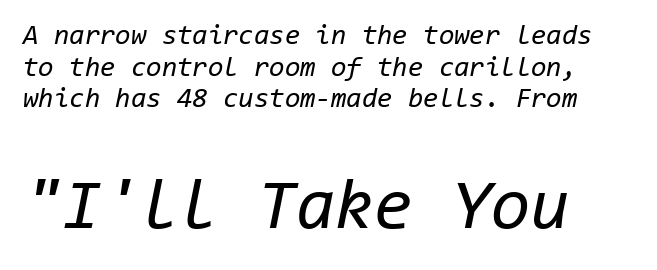
The image shows 71 px regular-weight type, italic (leaning right), monospaced; set left-aligned, tight line spacing (1.13x), normal letter spacing, not underlined; the second (bottom) block is 2.54x larger; low stroke contrast and a medium x-height.
